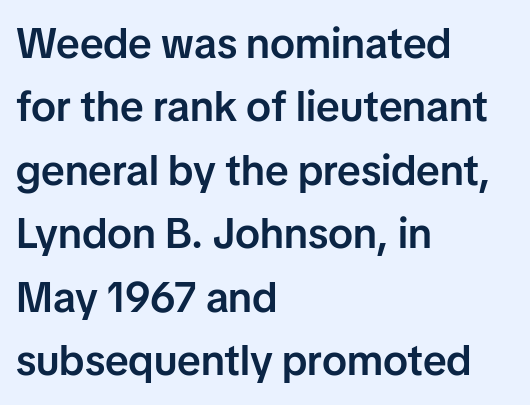
The image shows 42 px semibold sans-serif type, upright; set left-aligned, normal line spacing (1.51x), normal letter spacing, not underlined; low stroke contrast and a medium x-height.
